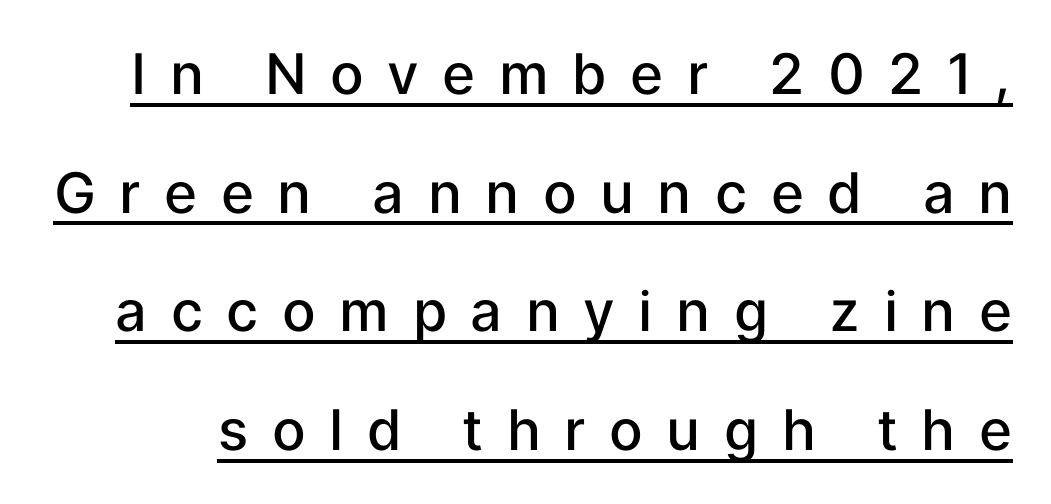
In terms of weight, the rendering is demibold, just under bold. Here the designer chose a conventional face with non-uniform glyph widths. Compared with typical paragraphs, the rows here are farther apart. Look at the tracking — it's clearly loosened, letters drifting apart. Decoration check: the copy is underlined. You can tell from the bare stems that sans-serif type was used.
